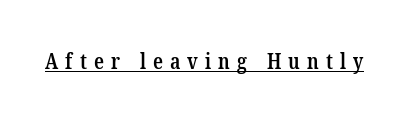
Q: Is the text bold? A: Semi-bold.
Q: Is the text underlined? A: Yes.
Q: Is the spacing between letters normal or unusually wide? A: Unusually wide.
